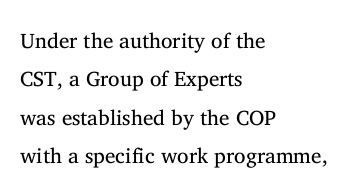
{"italic": "no", "bold": "no", "underline": "no", "align": "left", "line_spacing_ratio": 1.83, "letter_spacing": "normal", "letter_spacing_em": 0.0, "glyph_px": 21}
